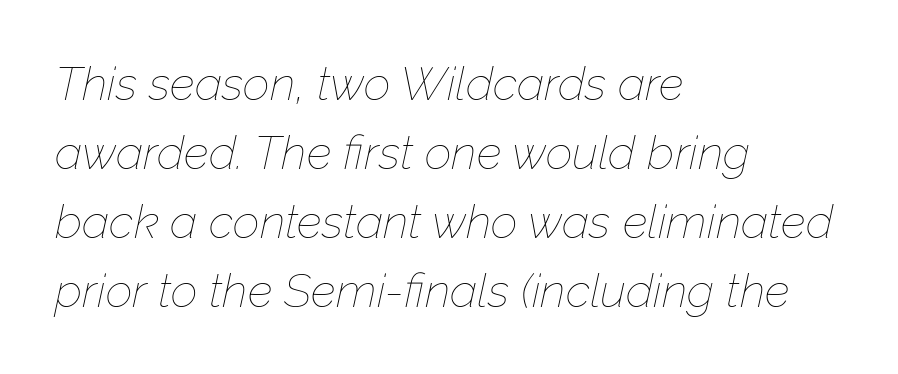
The image shows 47 px thin type, italic (leaning right); set left-aligned, normal line spacing (1.47x), normal letter spacing, not underlined; low stroke contrast and a medium x-height.
